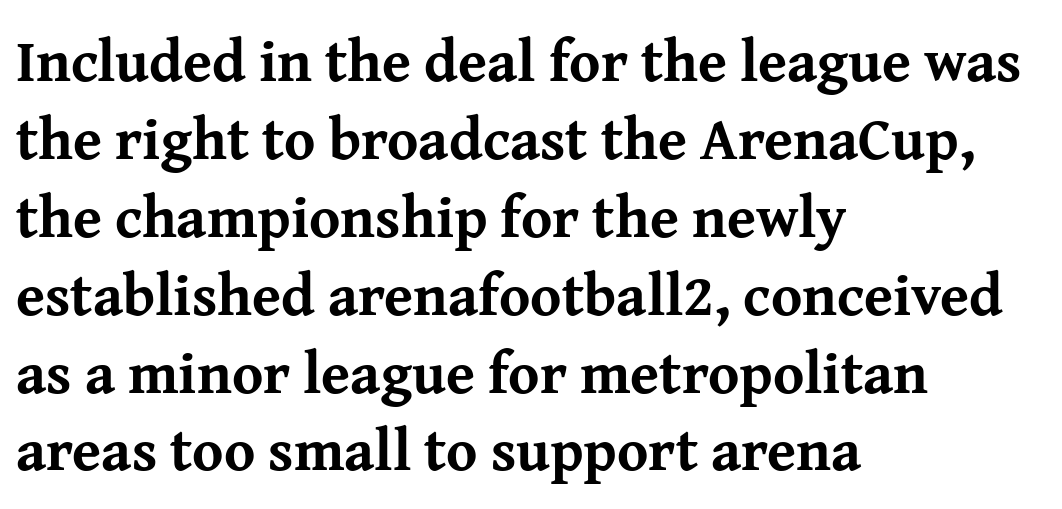
Looks like regular typesetting: each glyph gets only the width it needs. Does the lettering tilt? It doesn't — this is upright. Normally led — the rows are evenly, conventionally spaced. Unmarked baselines from the first word to the last.
